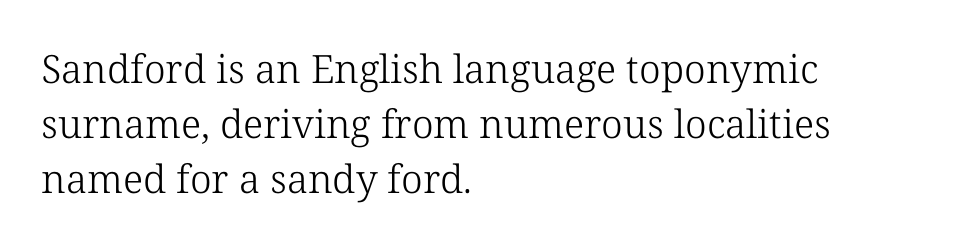
{"serif": "yes", "italic": "no", "bold": "no", "weight": "light", "width": "normal", "stroke_contrast": "low", "x_height": "medium", "monospaced": "no", "underline": "no", "align": "left", "line_spacing": "normal", "line_spacing_ratio": 1.41, "letter_spacing": "normal", "letter_spacing_em": 0.0, "glyph_px": 39}
